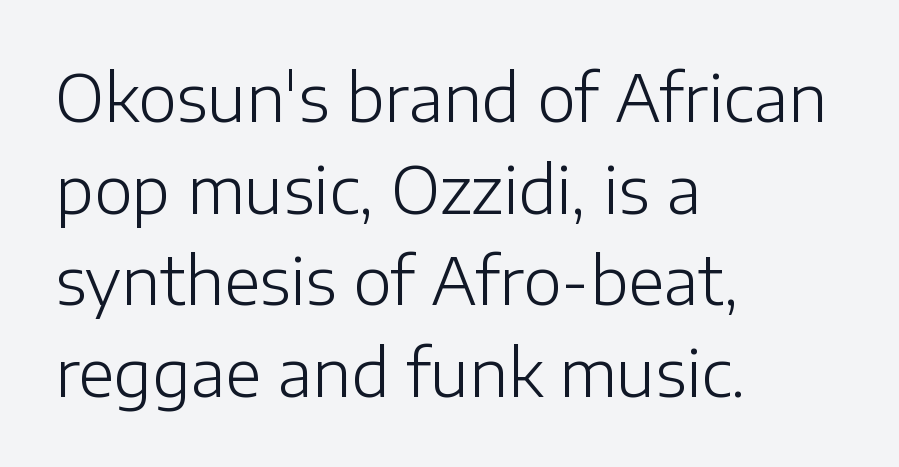
Proportional: the letters do not fall into vertical columns. The typeface has the unassuming heft of standard copy or less. Check under the words: just untouched page. These lines are set flush left with a ragged right edge.
